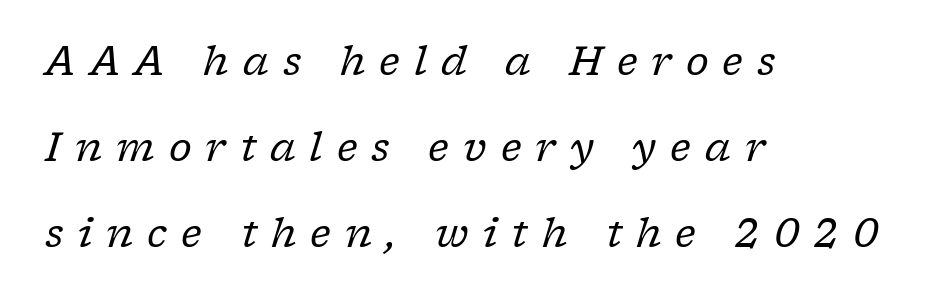
This rendering employs a face with finishing strokes, i.e., a serif. The space between consecutive lines is lavish. Varying glyph widths throughout — classic text-font behaviour. The rendering applies a slant to the glyphs.
